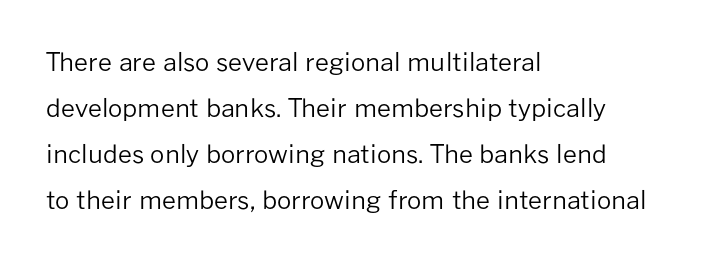
Q: Is the text bold? A: No.
Q: Is the text italic (slanted)? A: No, it is upright.
Q: Is the text underlined? A: No.
Q: How is the paragraph aligned? A: Left-aligned.
Q: Is the spacing between letters normal or unusually wide? A: Normal.
